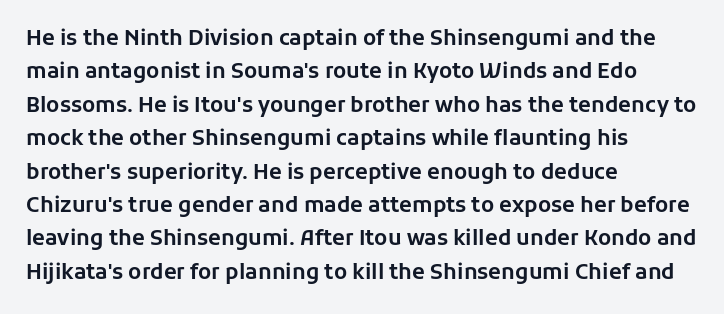
Q: Is the text italic (slanted)? A: No, it is upright.
Q: Is the text underlined? A: No.
Q: How is the paragraph aligned? A: Left-aligned.
Q: Is the spacing between letters normal or unusually wide? A: Normal.
Q: Is the spacing between lines tight, normal or loose? A: Normal.
